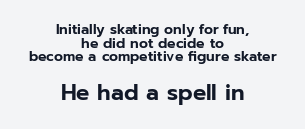
These lines huddle together more closely than default settings would place them. These lines were composed using upright roman letters. Honestly, the letter spacing is just normal — you wouldn't notice it. Descender tails drop into unmarked territory.
